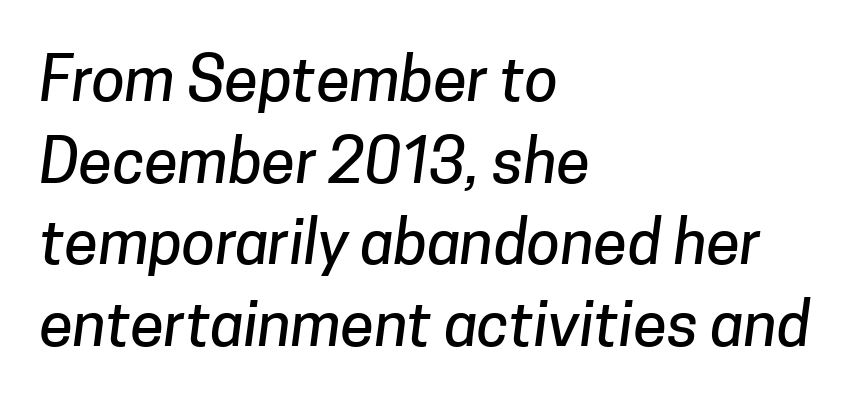
Q: Is the typeface a serif or a sans-serif typeface? A: Sans-serif.
Q: Is the text underlined? A: No.
Q: How is the paragraph aligned? A: Left-aligned.
Q: Is the spacing between letters normal or unusually wide? A: Normal.
Q: Is the spacing between lines tight, normal or loose? A: Normal.
Q: Width (condensed, normal, or wide)? A: Normal.
Q: Stroke contrast? A: Low.
Q: x-height? A: Medium.
Q: Monospaced? A: No.
